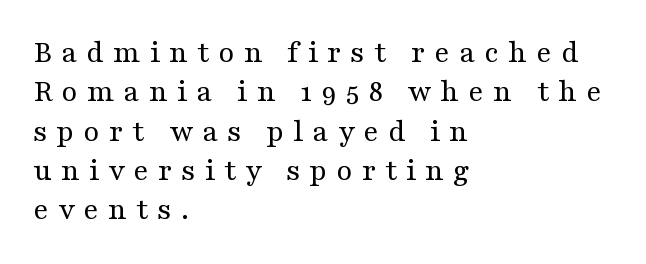
The image shows 32 px regular-weight, wide serif type, upright; set left-aligned, line spacing 1.23x, unusually wide letter spacing (+0.28 em), not underlined; medium stroke contrast and a medium x-height.
